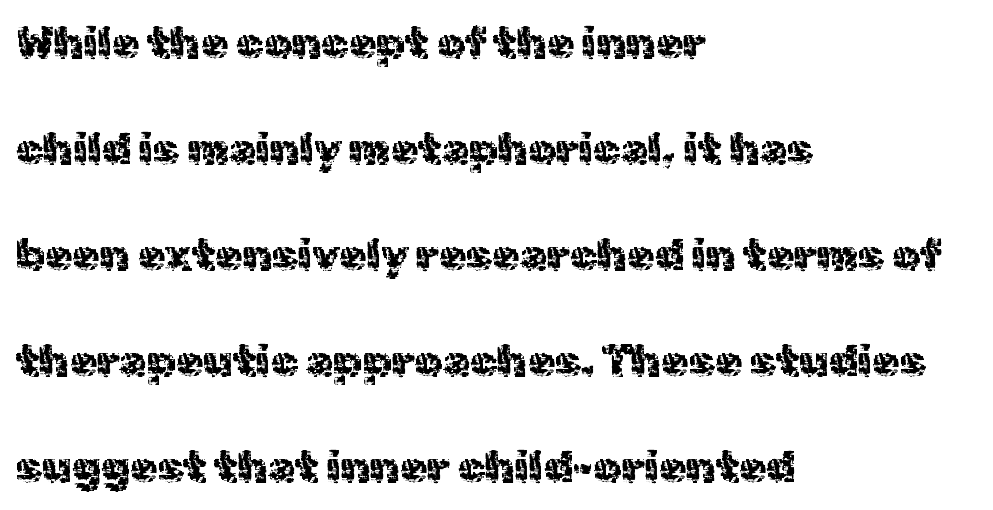
The image shows 44 px sans-serif type, upright; set left-aligned, loose line spacing (2.41x), normal letter spacing, not underlined; a medium x-height.
